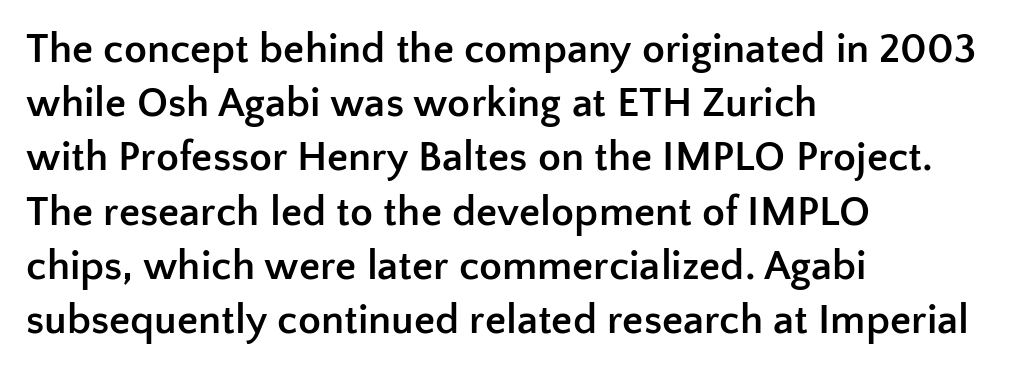
{"serif": "no", "italic": "no", "bold": "yes", "weight": "semibold", "width": "normal", "stroke_contrast": "low", "x_height": "medium", "monospaced": "no", "underline": "no", "align": "left", "line_spacing": "normal", "line_spacing_ratio": 1.29, "letter_spacing": "normal", "letter_spacing_em": 0.0, "glyph_px": 42}
